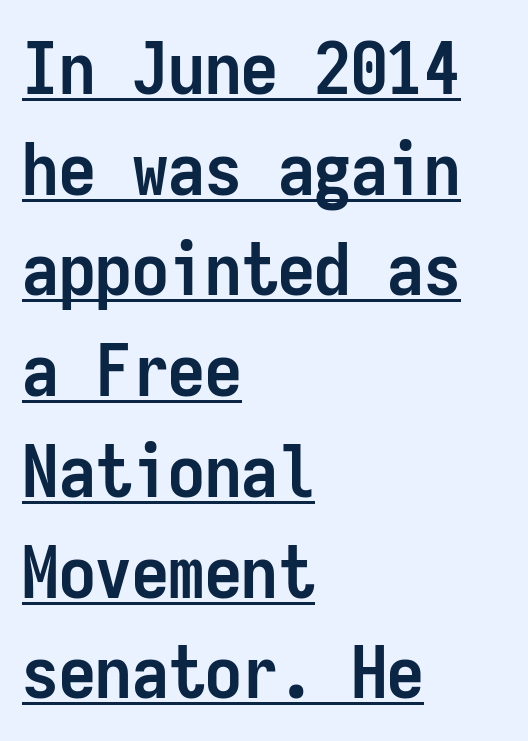
{"serif": "no", "italic": "no", "bold": "yes", "weight": "semibold", "width": "condensed", "stroke_contrast": "low", "x_height": "medium", "monospaced": "yes", "underline": "yes", "align": "left", "line_spacing": "normal", "line_spacing_ratio": 1.38, "letter_spacing": "normal", "letter_spacing_em": 0.0, "glyph_px": 73}
